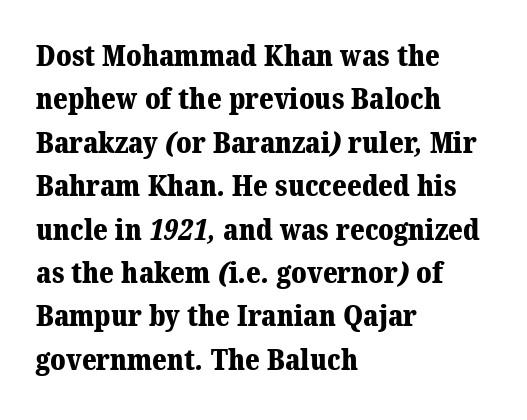
Honestly, there is no underline to notice here at all. On the weight axis this lands at bold, roughly 700. To sum up the face: it has serifs. Spacing between characters is what you'd get straight out of the box.
